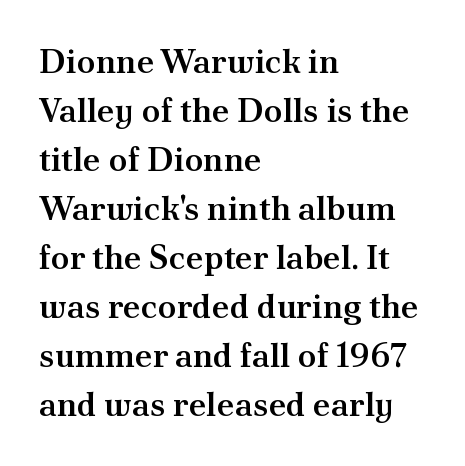
This is roman type, the default non-slanted kind. The zone under the glyphs is completely vacant. Regular leading. Horizontally, the lines are justified to the leading edge only.
